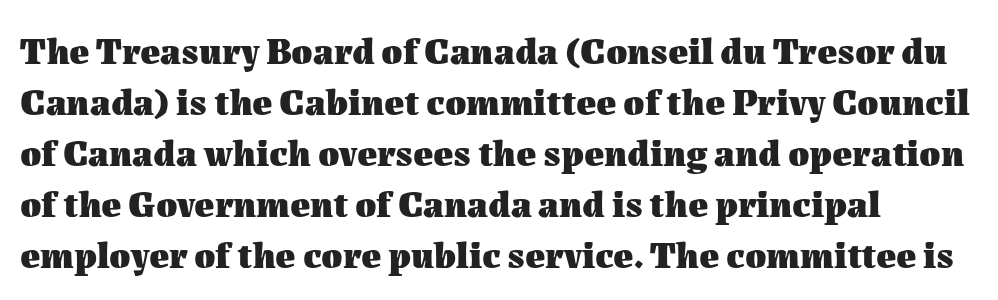
The image shows 38 px heavy type, upright; set left-aligned, normal line spacing (1.34x), normal letter spacing, not underlined; medium stroke contrast and a medium x-height.
